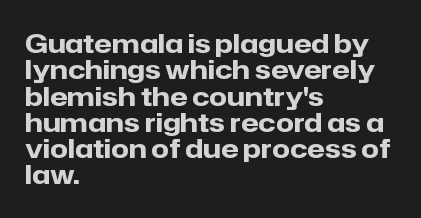
{"italic": "no", "bold": "yes", "underline": "no", "align": "left", "line_spacing": "tight", "line_spacing_ratio": 1.01, "letter_spacing": "normal", "letter_spacing_em": 0.0, "glyph_px": 26}
